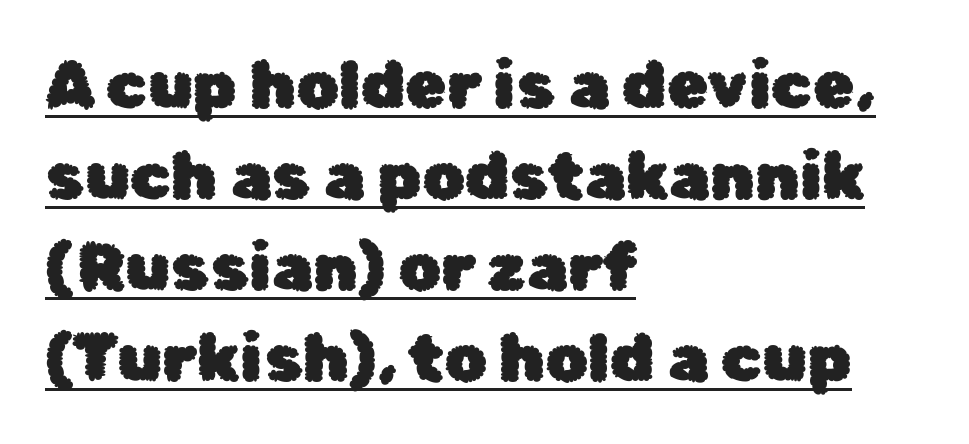
Q: Is the text italic (slanted)? A: No, it is upright.
Q: Is the typeface a serif or a sans-serif typeface? A: Sans-serif.
Q: Is the text underlined? A: Yes.
Q: How is the paragraph aligned? A: Left-aligned.
Q: Is the spacing between letters normal or unusually wide? A: Normal.
Q: Is the spacing between lines tight, normal or loose? A: Normal.
Q: Width (condensed, normal, or wide)? A: Normal.
Q: Stroke contrast? A: Low.
Q: x-height? A: Medium.
Q: Monospaced? A: No.
